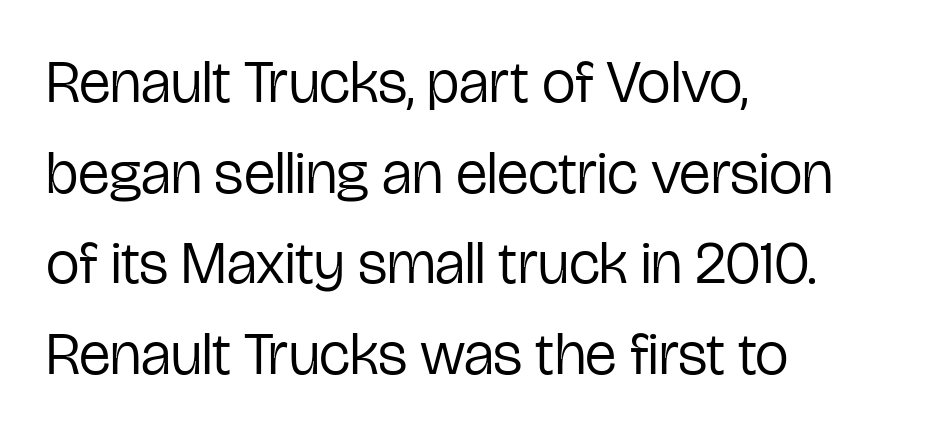
Words appear dense and cohesive because spacing is normal. The lines are quadded left. Spacing verdict: proportional, widths tailored to each character. The font sits on the lighter half of the weight spectrum, regular included. Does the type have serifs? No, each stem ends abruptly. This block has exactly the height ordinary leading produces.
